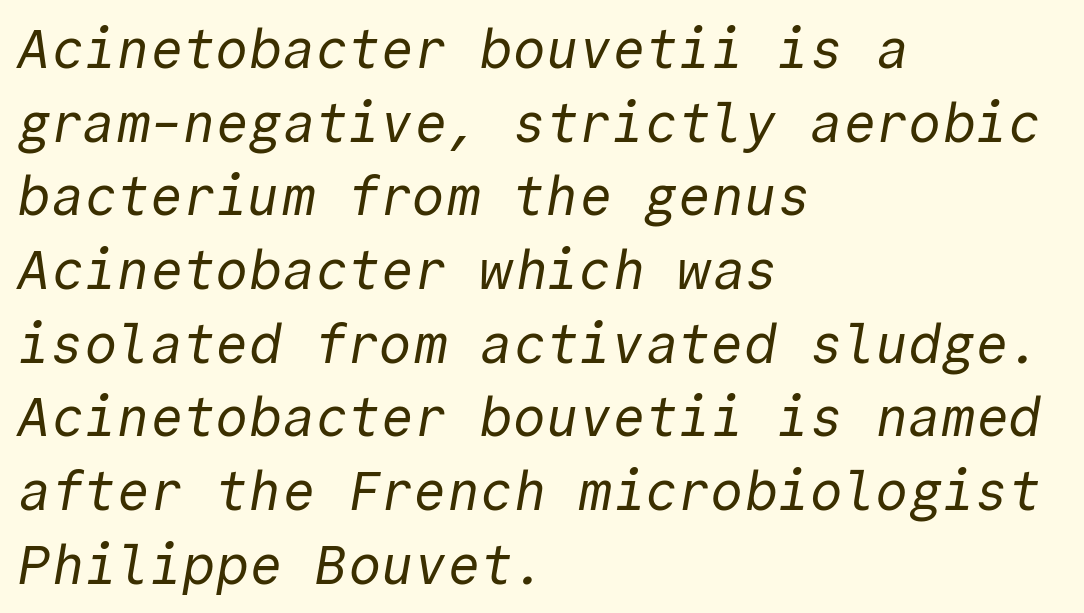
Q: Is the text bold? A: No.
Q: Is the typeface a serif or a sans-serif typeface? A: Sans-serif.
Q: Is the text underlined? A: No.
Q: How is the paragraph aligned? A: Left-aligned.
Q: Is the spacing between letters normal or unusually wide? A: Normal.
Q: Is the spacing between lines tight, normal or loose? A: Normal.
Q: Width (condensed, normal, or wide)? A: Normal.
Q: x-height? A: Medium.
Q: Monospaced? A: Yes.
